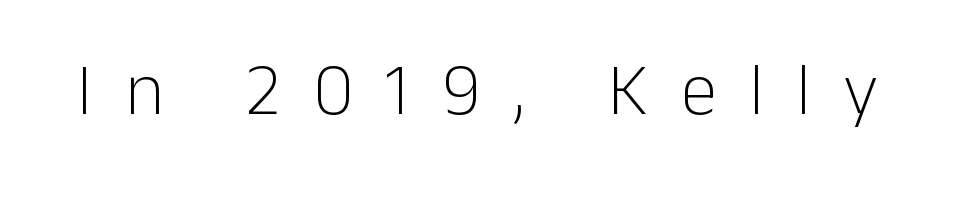
Q: Is the text bold? A: No.
Q: Is the text italic (slanted)? A: No, it is upright.
Q: Is the typeface a serif or a sans-serif typeface? A: Sans-serif.
Q: Is the text underlined? A: No.
Q: Is the spacing between letters normal or unusually wide? A: Unusually wide.
Q: Width (condensed, normal, or wide)? A: Normal.
Q: Stroke contrast? A: Low.
Q: x-height? A: Medium.
Q: Monospaced? A: No.
